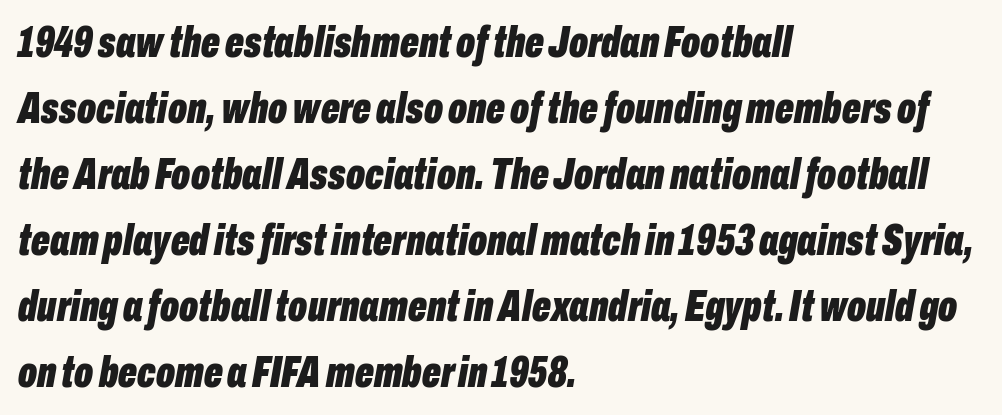
The image shows 44 px bold, condensed type, italic (leaning right); set left-aligned, normal line spacing (1.5x), normal letter spacing, not underlined; low stroke contrast and a medium x-height.
